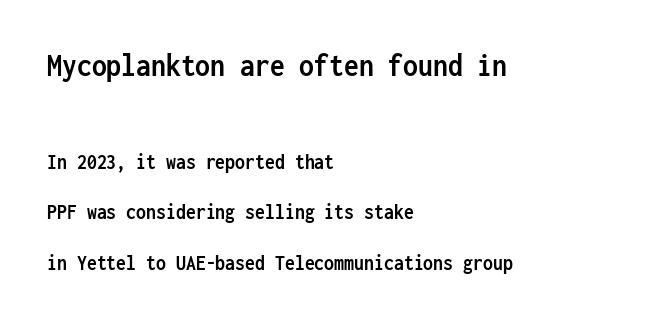
The image shows 33 px semibold, condensed sans-serif type, upright, monospaced; set left-aligned, loose line spacing (2.31x), normal letter spacing, not underlined; the first (top) block is 1.5x larger; low stroke contrast and a medium x-height.
